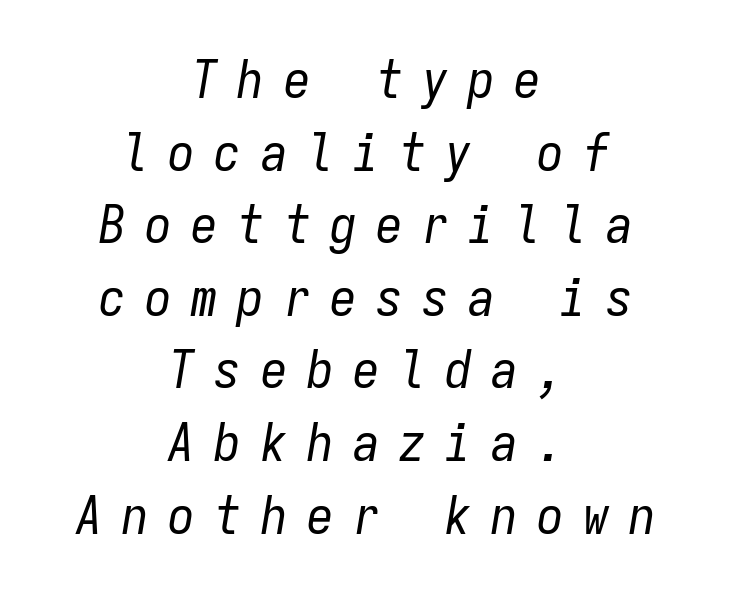
{"italic": "yes", "lean": "right", "slant_degrees": 9, "bold": "no", "weight": "regular", "width": "condensed", "stroke_contrast": "low", "x_height": "medium", "monospaced": "yes", "underline": "no", "align": "center", "line_spacing": "normal", "line_spacing_ratio": 1.37, "letter_spacing": "wide", "letter_spacing_em": 0.37, "glyph_px": 53}
